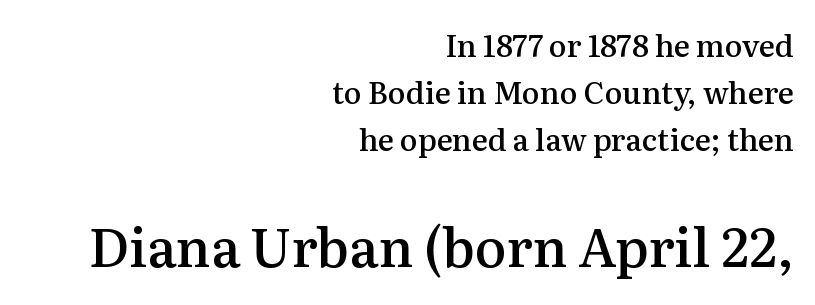
I'd call this a serif setting — the letters wear small feet. The font is running at a semibold setting, under full bold. This rendering uses right alignment, leaving the left contour irregular. Clear beneath every line of the passage.
